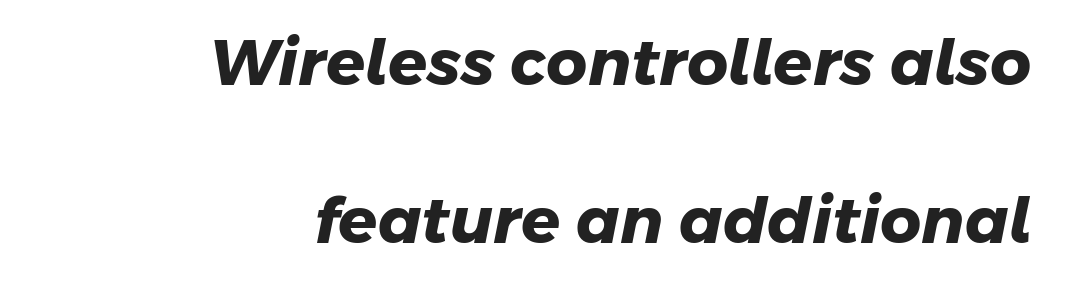
The image shows 64 px heavy sans-serif type; set right-aligned, loose line spacing (2.47x), normal letter spacing, not underlined; low stroke contrast and a medium x-height.
